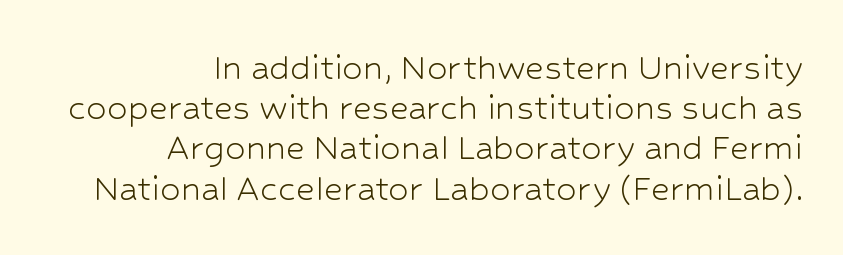
The image shows 41 px light sans-serif type, upright; set right-aligned, tight line spacing (0.98x), normal letter spacing, not underlined; low stroke contrast and a medium x-height.
